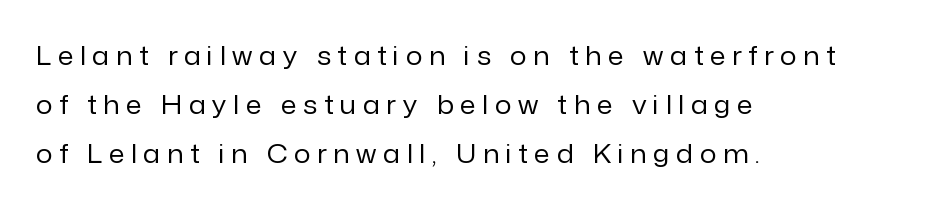
{"italic": "no", "bold": "no", "underline": "no", "align": "left", "line_spacing_ratio": 1.88, "letter_spacing": "wide", "letter_spacing_em": 0.26, "glyph_px": 26}
